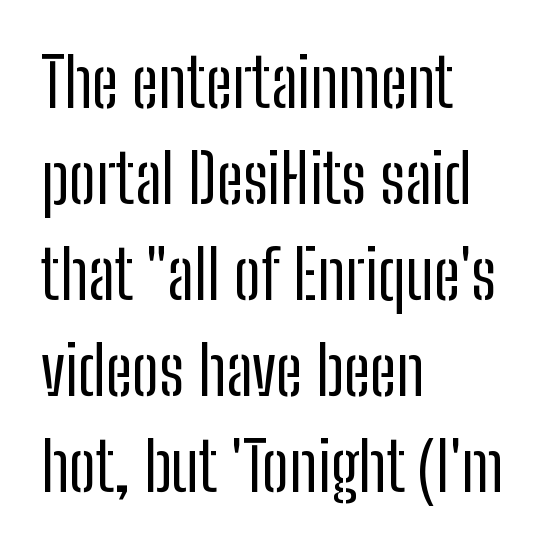
The image shows 68 px regular-weight, condensed sans-serif type, upright; set left-aligned, normal line spacing (1.41x), normal letter spacing, not underlined; low stroke contrast and a medium x-height.
